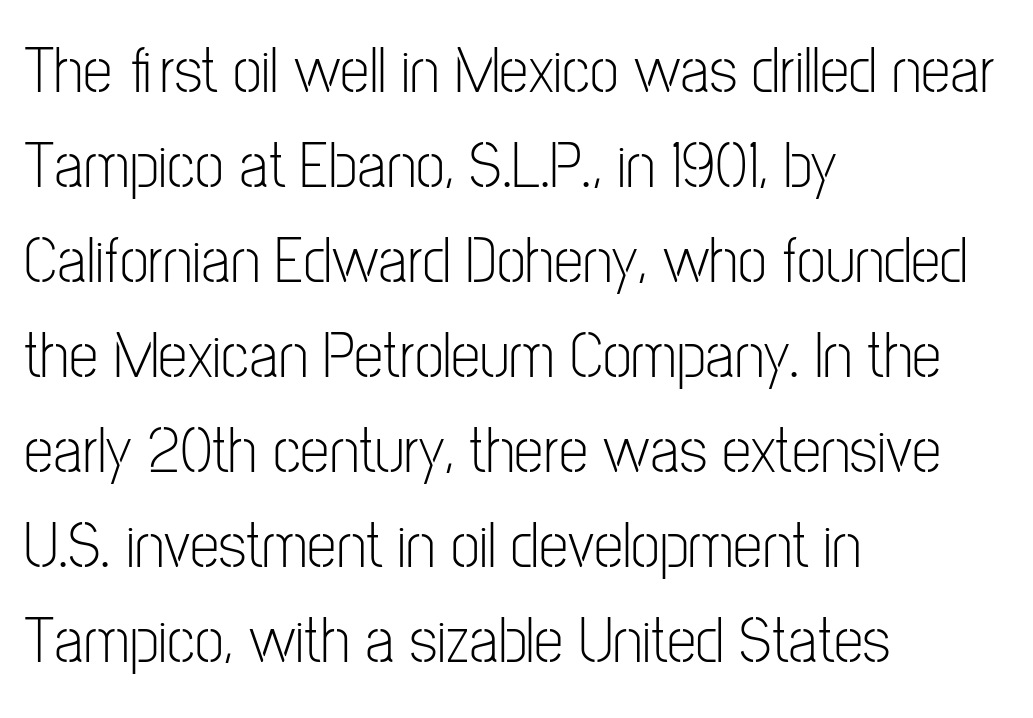
Q: Is the text bold? A: No.
Q: Is the text italic (slanted)? A: No, it is upright.
Q: Is the typeface a serif or a sans-serif typeface? A: Sans-serif.
Q: Is the text underlined? A: No.
Q: How is the paragraph aligned? A: Left-aligned.
Q: Is the spacing between letters normal or unusually wide? A: Normal.
Q: Is the spacing between lines tight, normal or loose? A: Normal.
Q: Width (condensed, normal, or wide)? A: Condensed.
Q: Stroke contrast? A: Low.
Q: x-height? A: Medium.
Q: Monospaced? A: No.
